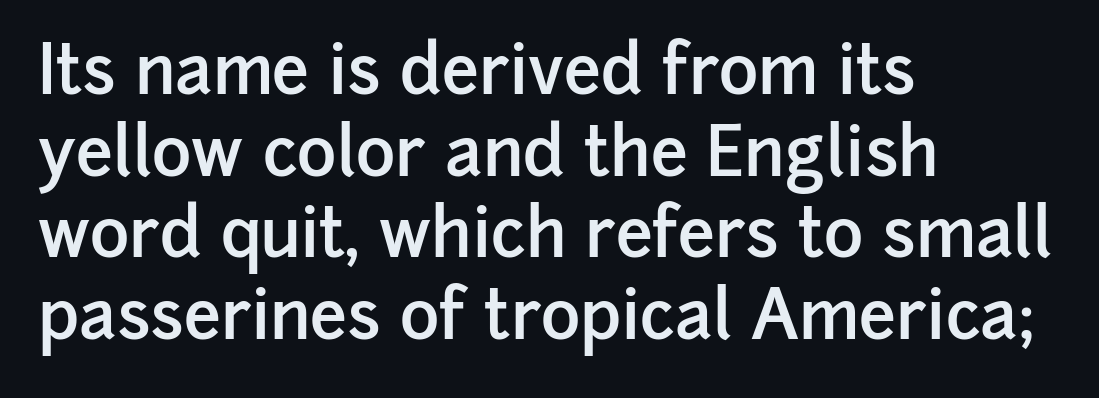
Just letters on the line, the space beneath them empty. Line starts are locked; line ends wander. Spacing verdict: proportional, widths tailored to each character. Stroke terminals: plain, sans-serif. Posture: upright roman.
